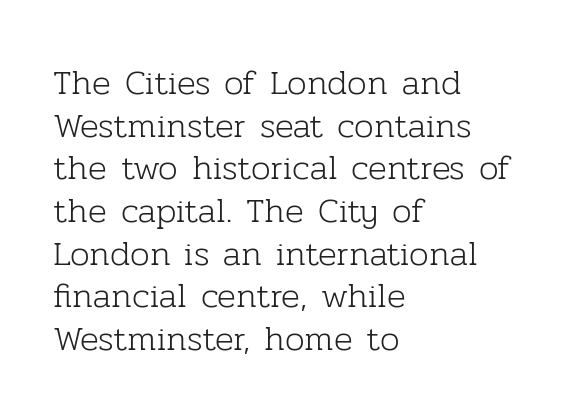
Q: Is the text bold? A: No.
Q: Is the text italic (slanted)? A: No, it is upright.
Q: Is the typeface a serif or a sans-serif typeface? A: Serif.
Q: Is the text underlined? A: No.
Q: How is the paragraph aligned? A: Left-aligned.
Q: Is the spacing between letters normal or unusually wide? A: Normal.
Q: Width (condensed, normal, or wide)? A: Normal.
Q: Stroke contrast? A: Low.
Q: x-height? A: Medium.
Q: Monospaced? A: No.
